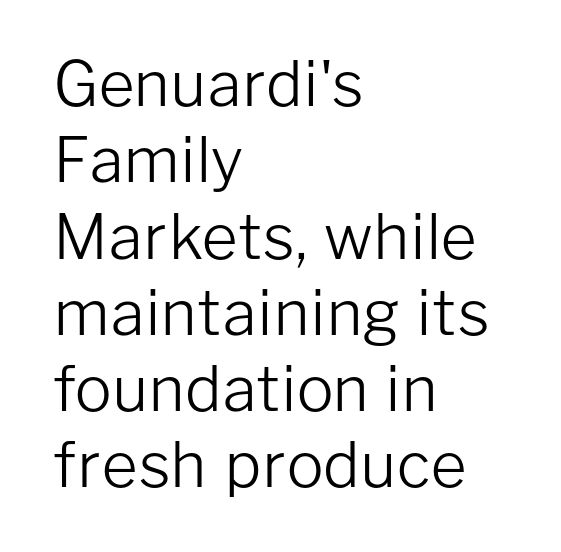
Q: Is the text bold? A: No.
Q: Is the text italic (slanted)? A: No, it is upright.
Q: Is the typeface a serif or a sans-serif typeface? A: Sans-serif.
Q: Is the text underlined? A: No.
Q: How is the paragraph aligned? A: Left-aligned.
Q: Is the spacing between letters normal or unusually wide? A: Normal.
Q: Width (condensed, normal, or wide)? A: Normal.
Q: Stroke contrast? A: Low.
Q: x-height? A: Medium.
Q: Monospaced? A: No.
